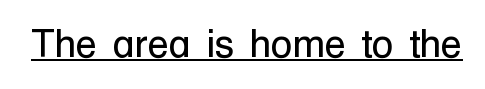
{"serif": "no", "italic": "no", "bold": "no", "weight": "regular", "width": "normal", "stroke_contrast": "low", "x_height": "medium", "monospaced": "no", "underline": "yes", "letter_spacing": "normal", "letter_spacing_em": 0.0, "glyph_px": 39}
